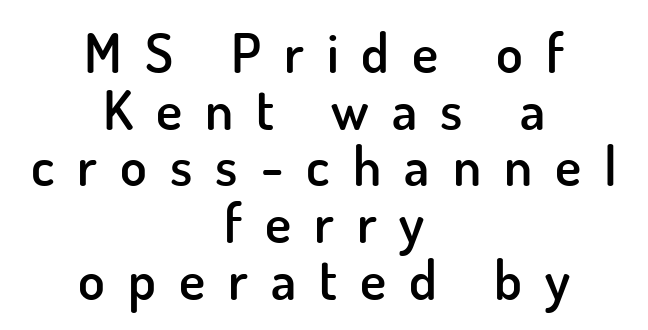
{"serif": "no", "italic": "no", "bold": "semi", "weight": "semibold", "width": "normal", "stroke_contrast": "low", "x_height": "small", "monospaced": "no", "underline": "no", "align": "center", "line_spacing": "tight", "line_spacing_ratio": 1.03, "letter_spacing": "wide", "letter_spacing_em": 0.42, "glyph_px": 55}
